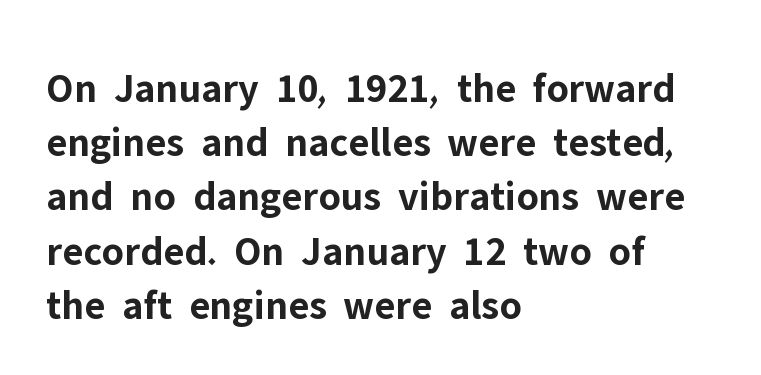
Q: Is the text bold? A: Yes.
Q: Is the text italic (slanted)? A: No, it is upright.
Q: Is the typeface a serif or a sans-serif typeface? A: Sans-serif.
Q: Is the text underlined? A: No.
Q: How is the paragraph aligned? A: Left-aligned.
Q: Is the spacing between letters normal or unusually wide? A: Normal.
Q: Is the spacing between lines tight, normal or loose? A: Normal.
Q: Width (condensed, normal, or wide)? A: Normal.
Q: Stroke contrast? A: Low.
Q: x-height? A: Medium.
Q: Monospaced? A: No.
